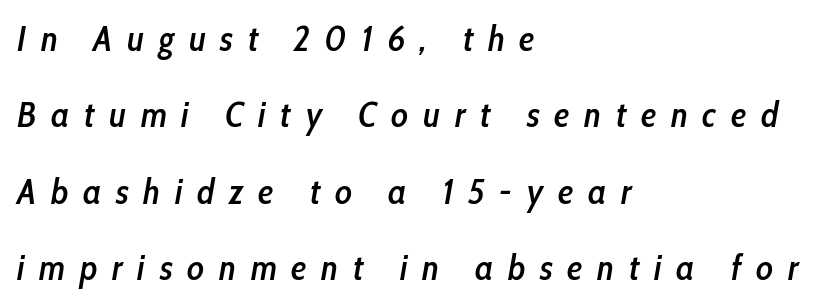
{"italic": "yes", "lean": "right", "slant_degrees": 10, "bold": "semi", "weight": "semibold", "width": "condensed", "stroke_contrast": "low", "x_height": "medium", "monospaced": "no", "underline": "no", "align": "left", "line_spacing": "loose", "line_spacing_ratio": 2.18, "letter_spacing": "wide", "letter_spacing_em": 0.42, "glyph_px": 35}
